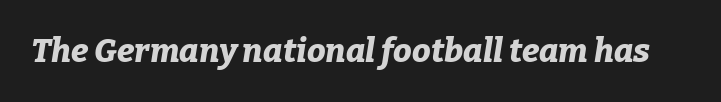
{"italic": "yes", "lean": "right", "slant_degrees": 9, "bold": "yes", "weight": "bold", "width": "normal", "stroke_contrast": "low", "x_height": "medium", "monospaced": "no", "underline": "no", "letter_spacing": "normal", "letter_spacing_em": 0.0, "glyph_px": 33}
